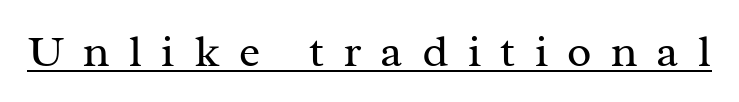
Q: Is the text bold? A: No.
Q: Is the text italic (slanted)? A: No, it is upright.
Q: Is the typeface a serif or a sans-serif typeface? A: Serif.
Q: Is the text underlined? A: Yes.
Q: Is the spacing between letters normal or unusually wide? A: Unusually wide.
Q: Width (condensed, normal, or wide)? A: Normal.
Q: Stroke contrast? A: Medium.
Q: x-height? A: Medium.
Q: Monospaced? A: No.
